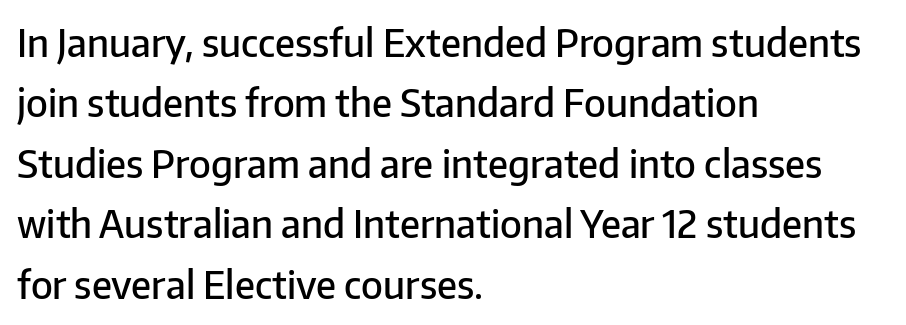
A typesetter would label this face a sans. Italic: no, the glyphs are upright roman. A classic flush-left, rag-right setting is used for this passage. You could not count columns in this text — the font is proportionally spaced. What stands out about the letter spacing? Nothing — it is the standard amount.
